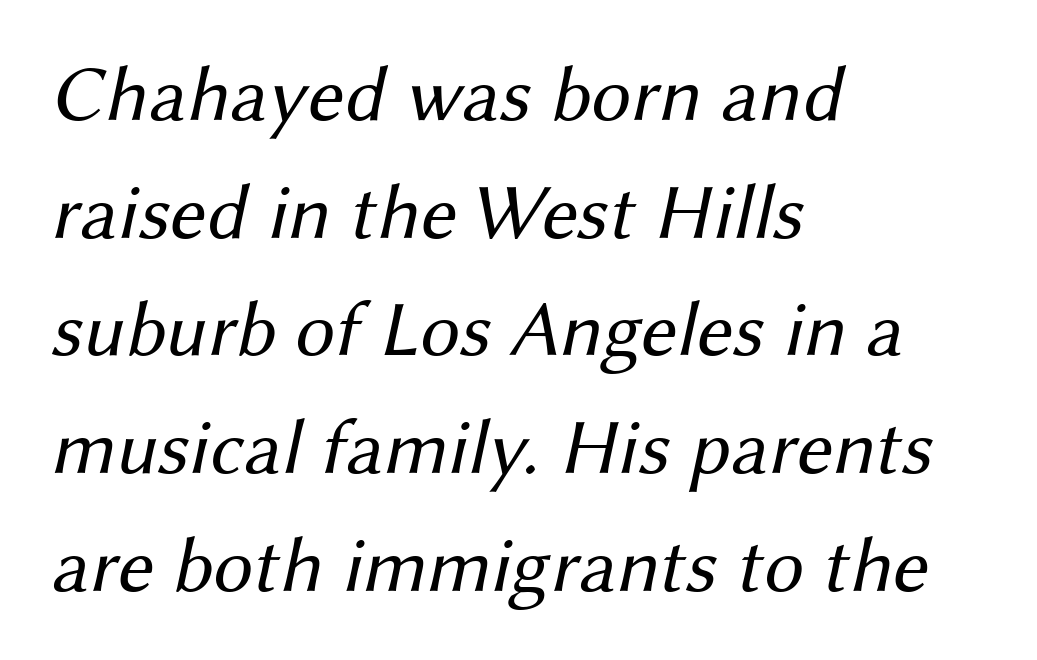
Q: Is the text bold? A: No.
Q: Is the typeface a serif or a sans-serif typeface? A: Sans-serif.
Q: Is the text underlined? A: No.
Q: How is the paragraph aligned? A: Left-aligned.
Q: Is the spacing between letters normal or unusually wide? A: Normal.
Q: Is the spacing between lines tight, normal or loose? A: Normal.
Q: Width (condensed, normal, or wide)? A: Normal.
Q: Stroke contrast? A: Medium.
Q: x-height? A: Medium.
Q: Monospaced? A: No.
